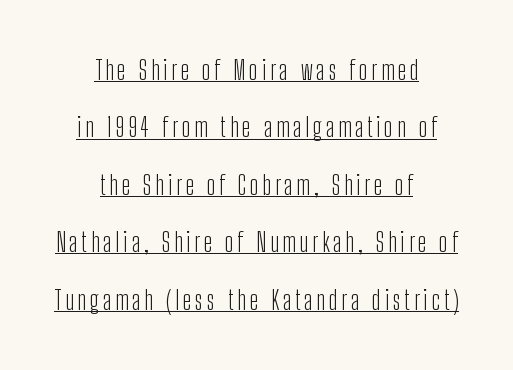
{"italic": "no", "bold": "no", "underline": "yes", "align": "center", "line_spacing": "loose", "line_spacing_ratio": 2.21, "glyph_px": 26}
